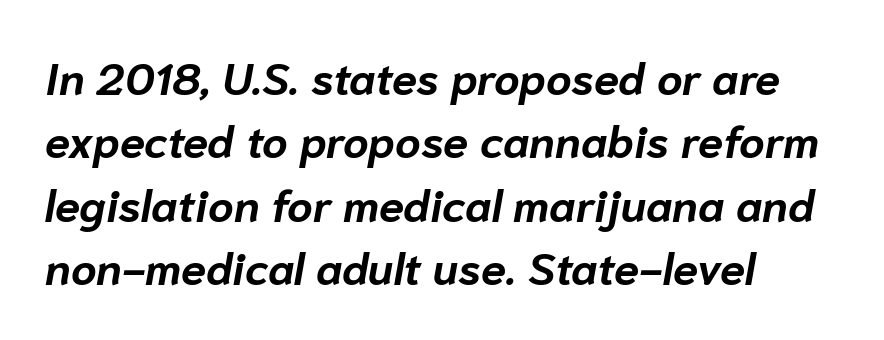
The image shows 45 px bold type, italic (leaning right); set left-aligned, normal line spacing (1.41x), normal letter spacing, not underlined; low stroke contrast and a medium x-height.
